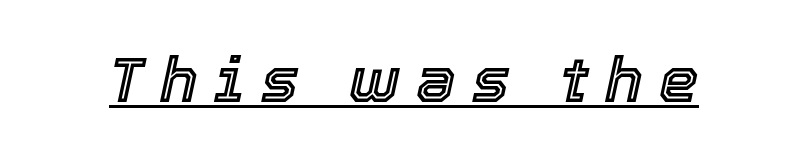
{"italic": "yes", "lean": "right", "slant_degrees": 12, "width": "normal", "x_height": "medium", "monospaced": "no", "underline": "yes", "letter_spacing": "wide", "letter_spacing_em": 0.26, "glyph_px": 63}
